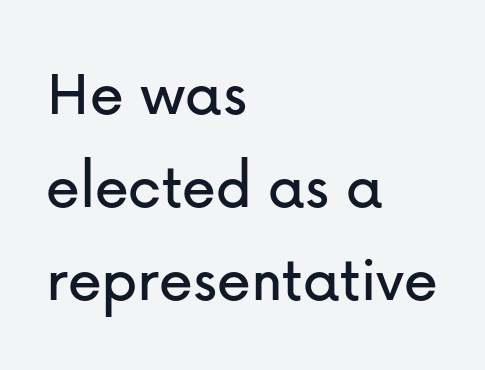
Q: Is the text italic (slanted)? A: No, it is upright.
Q: Is the typeface a serif or a sans-serif typeface? A: Sans-serif.
Q: Is the text underlined? A: No.
Q: How is the paragraph aligned? A: Left-aligned.
Q: Is the spacing between letters normal or unusually wide? A: Normal.
Q: Is the spacing between lines tight, normal or loose? A: Normal.
Q: Width (condensed, normal, or wide)? A: Normal.
Q: Stroke contrast? A: Low.
Q: x-height? A: Medium.
Q: Monospaced? A: No.
